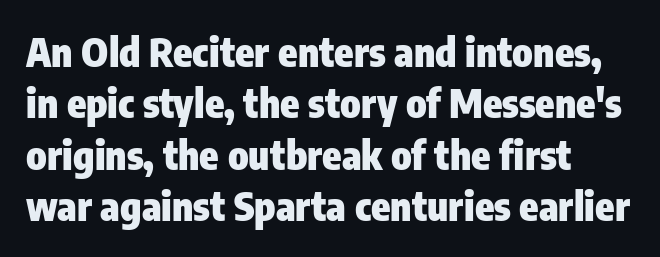
{"serif": "no", "italic": "no", "bold": "yes", "weight": "heavy", "width": "condensed", "stroke_contrast": "low", "x_height": "medium", "monospaced": "no", "underline": "no", "align": "left", "line_spacing": "normal", "line_spacing_ratio": 1.32, "letter_spacing": "normal", "letter_spacing_em": 0.0, "glyph_px": 39}
